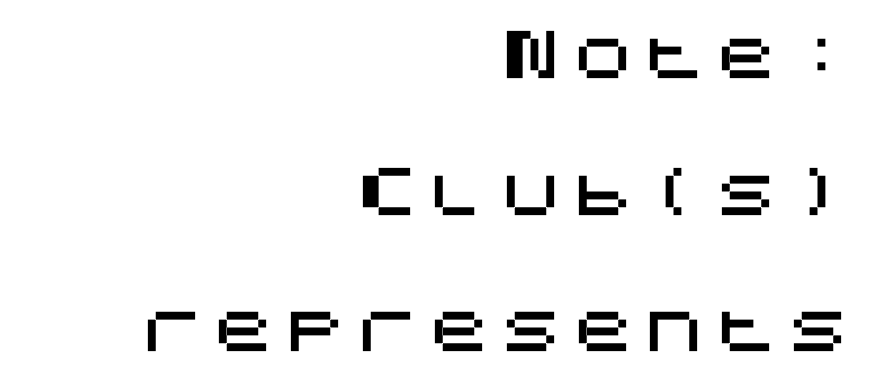
The image shows 63 px sans-serif type, upright; set right-aligned, loose line spacing (2.17x), not underlined; medium stroke contrast and a large x-height.
